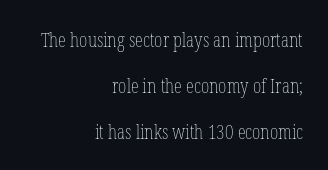
{"italic": "no", "bold": "no", "underline": "no", "align": "right", "line_spacing": "loose", "line_spacing_ratio": 2.3, "letter_spacing": "normal", "letter_spacing_em": 0.0, "glyph_px": 20}
